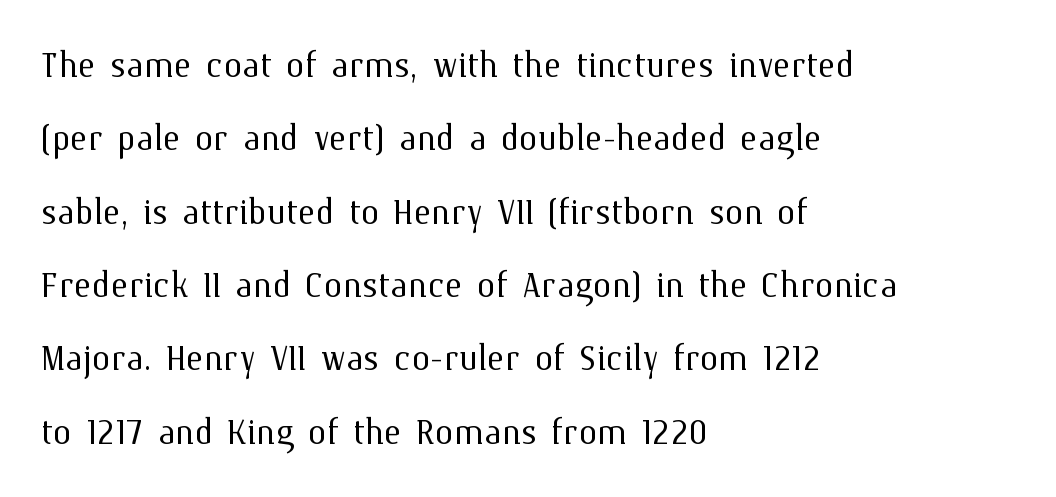
This rendering leaves character spacing at its baseline value. You could not count columns in this text — the font is proportionally spaced. The strokes are not fattened; the text isn't bold. This is the regular roman posture of the typeface. The glyphs are unaccompanied by any horizontal stroke below them.
